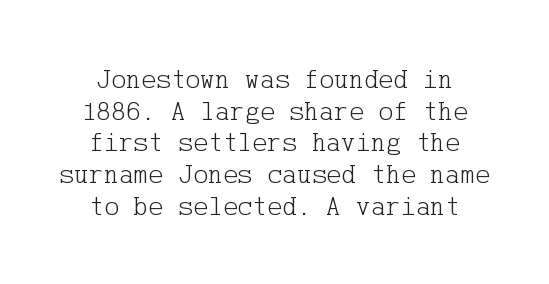
Q: Is the text bold? A: No.
Q: Is the text italic (slanted)? A: No, it is upright.
Q: Is the typeface a serif or a sans-serif typeface? A: Serif.
Q: Is the text underlined? A: No.
Q: How is the paragraph aligned? A: Centered.
Q: Is the spacing between letters normal or unusually wide? A: Normal.
Q: Is the spacing between lines tight, normal or loose? A: Tight.
Q: Width (condensed, normal, or wide)? A: Normal.
Q: Stroke contrast? A: Low.
Q: x-height? A: Medium.
